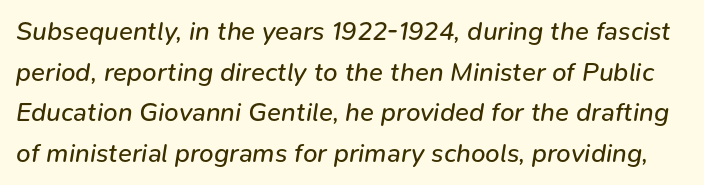
Only glyphs here, with clear space below each row. Looking at the ascenders, they clearly lean. Caption: standard tracking, unaltered. Whoever set this chose a conventional vertical rhythm.
